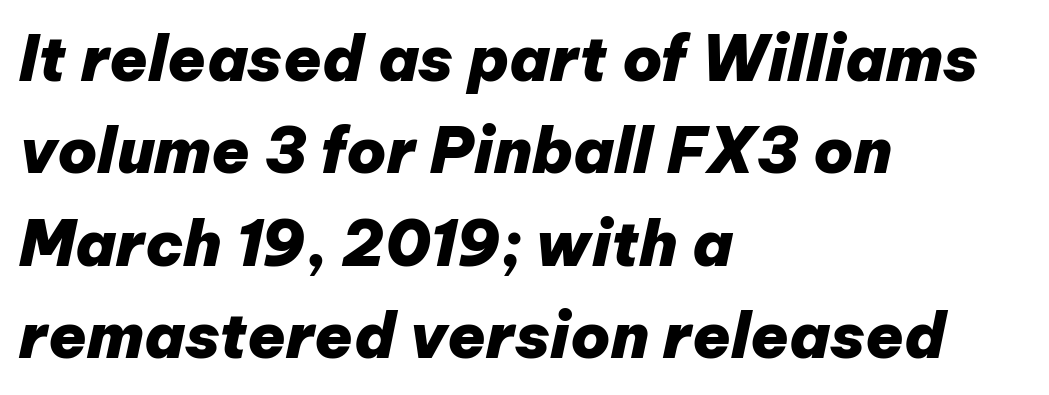
The image shows 62 px heavy type, italic (leaning right); set left-aligned, normal line spacing (1.49x), normal letter spacing, not underlined; low stroke contrast and a medium x-height.
